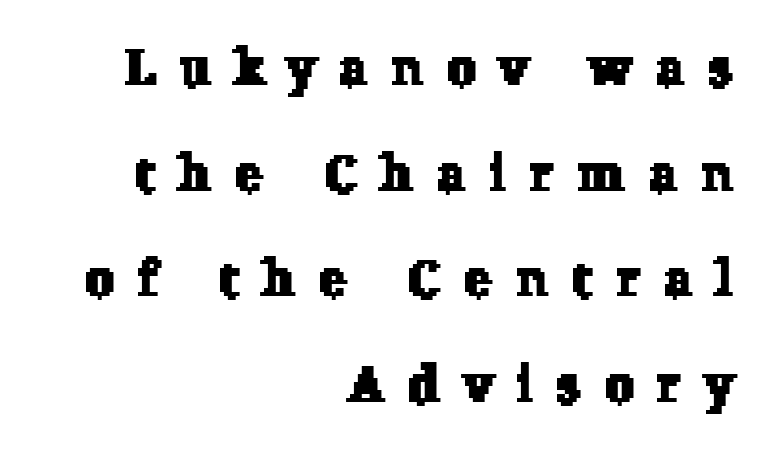
Q: Is the typeface a serif or a sans-serif typeface? A: Serif.
Q: Is the text underlined? A: No.
Q: How is the paragraph aligned? A: Right-aligned.
Q: Is the spacing between letters normal or unusually wide? A: Unusually wide.
Q: Is the spacing between lines tight, normal or loose? A: Loose.
Q: Width (condensed, normal, or wide)? A: Normal.
Q: Stroke contrast? A: Low.
Q: x-height? A: Medium.
Q: Monospaced? A: No.
